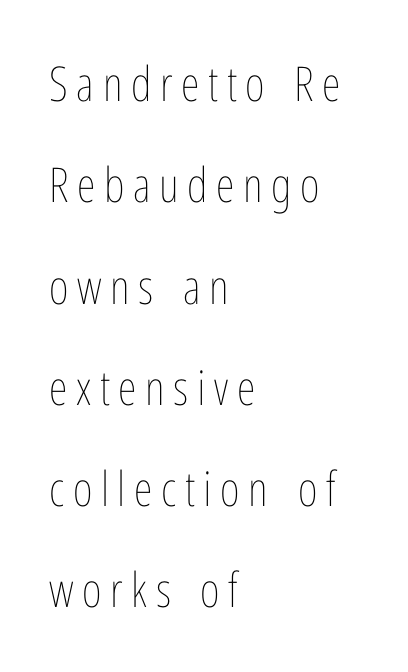
Q: Is the text bold? A: No.
Q: Is the text italic (slanted)? A: No, it is upright.
Q: Is the text underlined? A: No.
Q: How is the paragraph aligned? A: Left-aligned.
Q: Is the spacing between lines tight, normal or loose? A: Loose.
Q: Width (condensed, normal, or wide)? A: Condensed.
Q: Stroke contrast? A: Low.
Q: x-height? A: Medium.
Q: Monospaced? A: No.
